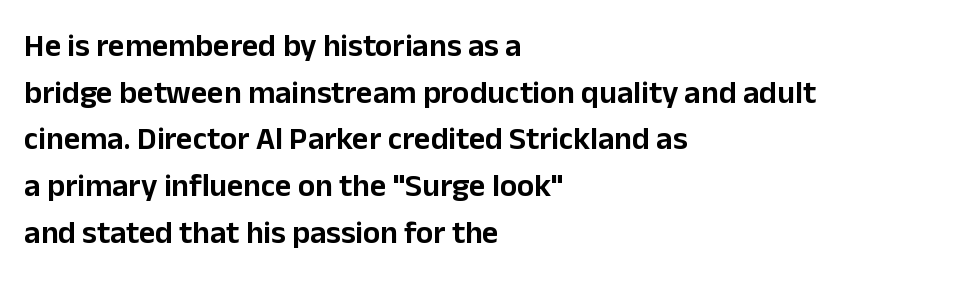
Whoever set this chose a conventional vertical rhythm. The rendering anchors every line to the left-hand side. A typesetter would label this face a sans. A typesetter would call this proportional, since set widths differ per character. You can tell it's not italic because the verticals are truly vertical. Plain, unruled lines of type.
